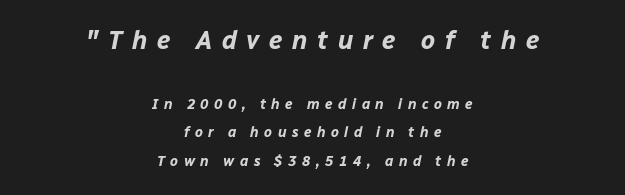
The glyphs look as if they've been sheared to an angle. Horizontal bands of white between lines are thick stripes. This rendering features lettering with no underline. A typesetter would call this heavily tracked-out type. Its strokes are broad and dark, the hallmark of bold type.
